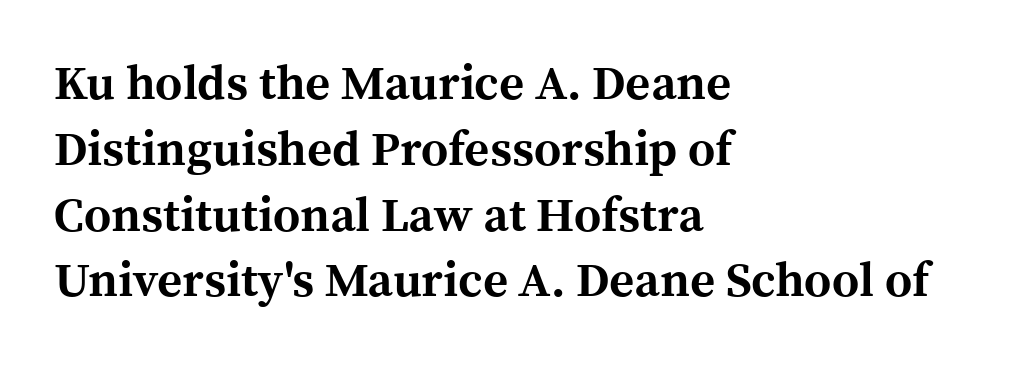
Q: Is the text bold? A: Yes.
Q: Is the text italic (slanted)? A: No, it is upright.
Q: Is the typeface a serif or a sans-serif typeface? A: Serif.
Q: Is the text underlined? A: No.
Q: How is the paragraph aligned? A: Left-aligned.
Q: Is the spacing between letters normal or unusually wide? A: Normal.
Q: Is the spacing between lines tight, normal or loose? A: Normal.
Q: Width (condensed, normal, or wide)? A: Normal.
Q: x-height? A: Medium.
Q: Monospaced? A: No.
